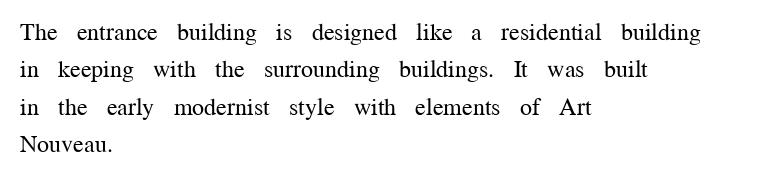
The image shows 24 px text type, upright; set left-aligned, normal line spacing (1.56x), normal letter spacing, not underlined.
